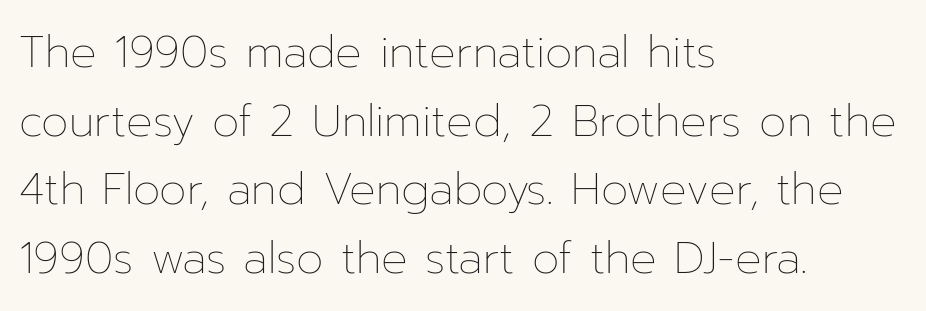
Q: Is the text bold? A: No.
Q: Is the text italic (slanted)? A: No, it is upright.
Q: Is the text underlined? A: No.
Q: How is the paragraph aligned? A: Left-aligned.
Q: Is the spacing between letters normal or unusually wide? A: Normal.
Q: Is the spacing between lines tight, normal or loose? A: Normal.
Q: Width (condensed, normal, or wide)? A: Normal.
Q: Stroke contrast? A: Low.
Q: x-height? A: Medium.
Q: Monospaced? A: No.
